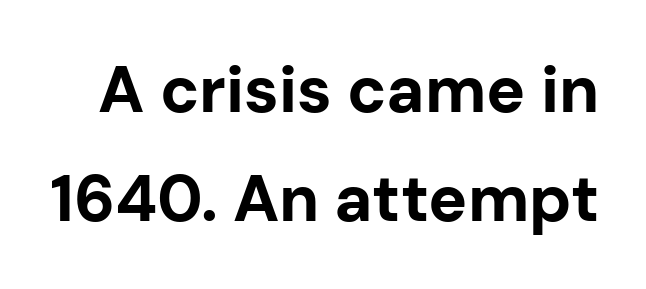
The image shows 65 px bold sans-serif type, upright; set normal line spacing (1.67x), normal letter spacing, not underlined; low stroke contrast and a medium x-height.
